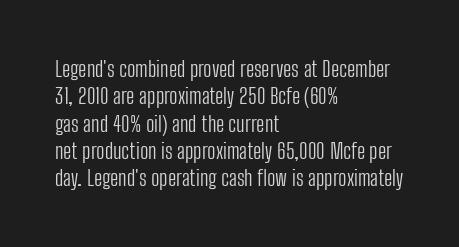
Rendered with straight, roman letterforms. Weight: not bold — regular or lighter. Words appear dense and cohesive because spacing is normal. Horizontal alignment here is leftward, the default for most running prose. A clean baseline with only descenders dipping below it.
